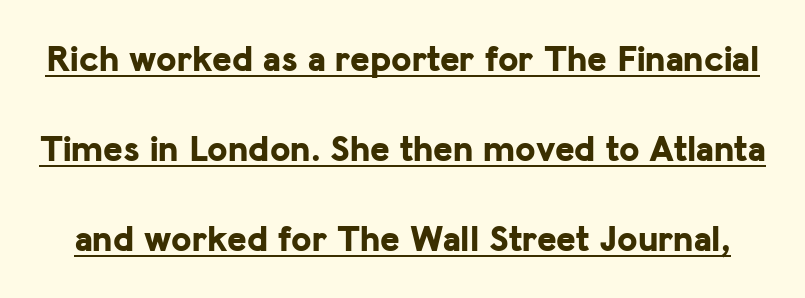
{"serif": "no", "italic": "no", "bold": "yes", "weight": "bold", "width": "normal", "stroke_contrast": "low", "x_height": "medium", "monospaced": "no", "underline": "yes", "line_spacing": "loose", "line_spacing_ratio": 2.43, "letter_spacing": "normal", "letter_spacing_em": 0.0, "glyph_px": 37}
